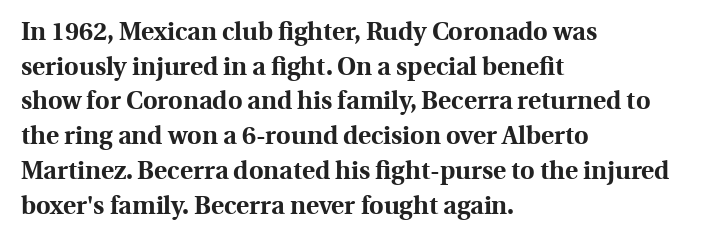
The image shows 25 px bold type, upright; set left-aligned, normal line spacing (1.39x), normal letter spacing, not underlined.
